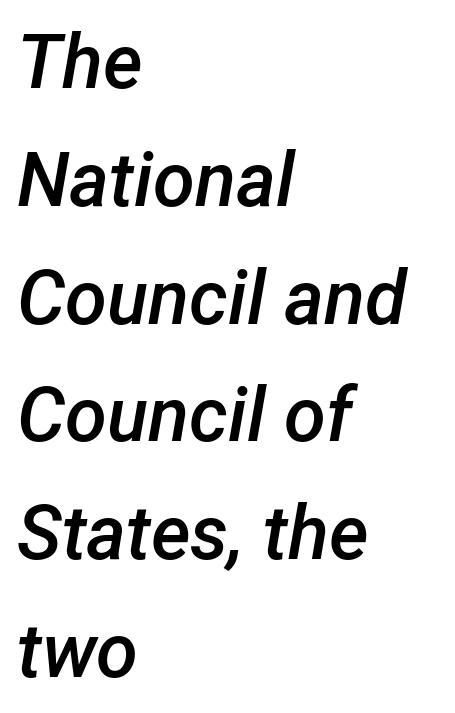
The image shows 76 px semibold type, italic (leaning right); set left-aligned, normal line spacing (1.55x), normal letter spacing, not underlined; low stroke contrast and a medium x-height.
